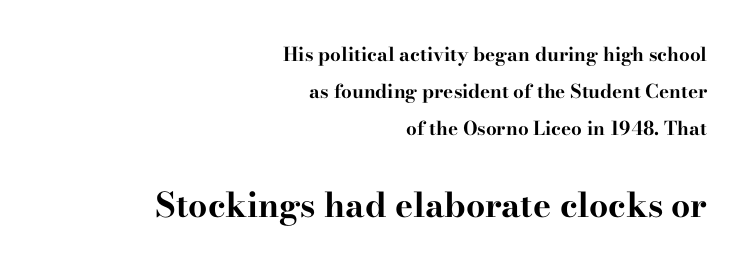
Q: Is the text bold? A: Yes.
Q: Is the text italic (slanted)? A: No, it is upright.
Q: Is the typeface a serif or a sans-serif typeface? A: Serif.
Q: Is the text underlined? A: No.
Q: How is the paragraph aligned? A: Right-aligned.
Q: Is the spacing between letters normal or unusually wide? A: Normal.
Q: Is the spacing between lines tight, normal or loose? A: Loose.
Q: Which block of text is set in a larger size, the first (top) or the second (bottom)? A: The second (bottom) one.
Q: Width (condensed, normal, or wide)? A: Wide.
Q: Stroke contrast? A: High.
Q: x-height? A: Small.
Q: Monospaced? A: No.
